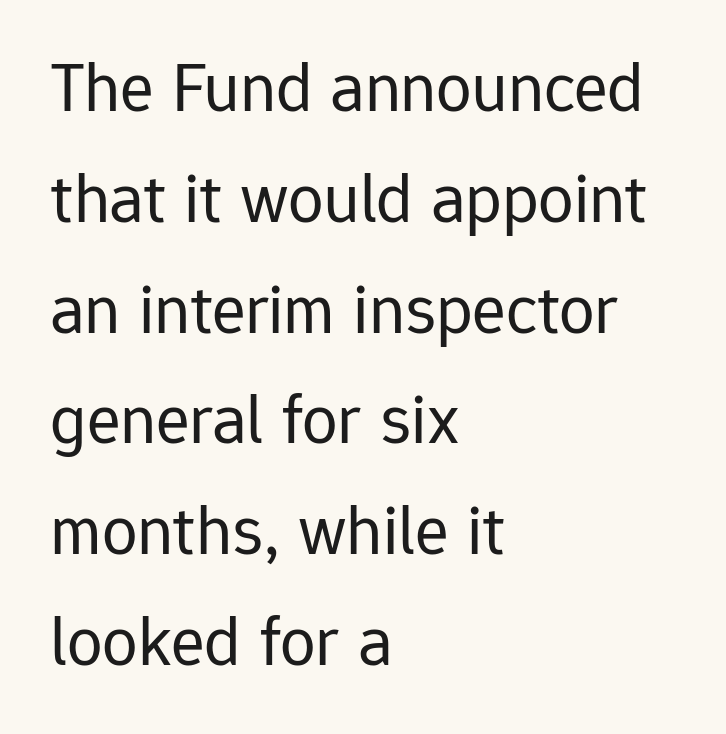
Q: Is the text bold? A: No.
Q: Is the text italic (slanted)? A: No, it is upright.
Q: Is the typeface a serif or a sans-serif typeface? A: Sans-serif.
Q: Is the text underlined? A: No.
Q: How is the paragraph aligned? A: Left-aligned.
Q: Is the spacing between letters normal or unusually wide? A: Normal.
Q: Is the spacing between lines tight, normal or loose? A: Normal.
Q: Width (condensed, normal, or wide)? A: Normal.
Q: Stroke contrast? A: Low.
Q: x-height? A: Medium.
Q: Monospaced? A: No.
